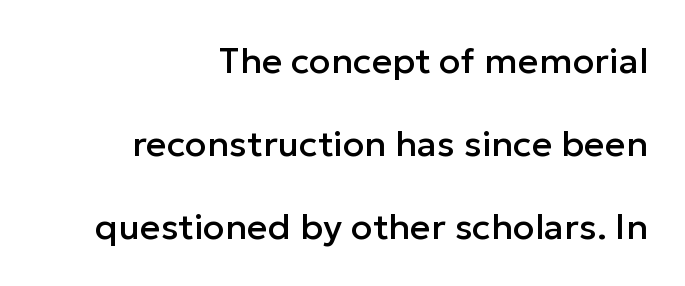
The image shows 36 px sans-serif type, upright; set right-aligned, loose line spacing (2.3x), normal letter spacing, not underlined; low stroke contrast and a medium x-height.
